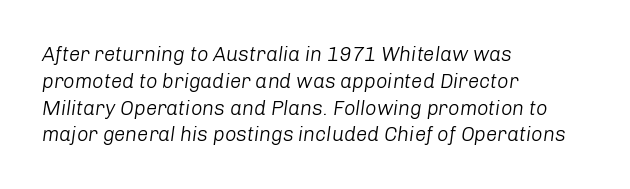
{"italic": "yes", "lean": "right", "slant_degrees": 8, "bold": "no", "underline": "no", "align": "left", "line_spacing": "normal", "line_spacing_ratio": 1.34, "letter_spacing": "normal", "letter_spacing_em": 0.0, "glyph_px": 20}
